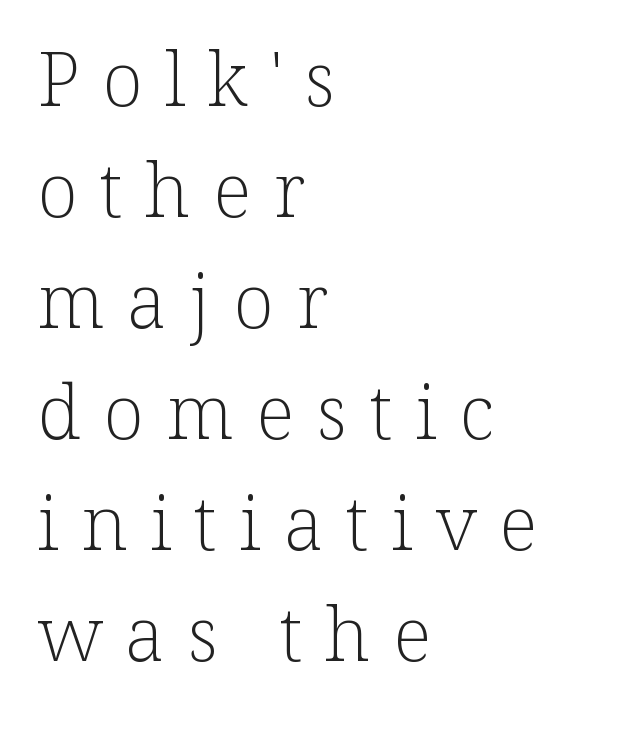
Q: Is the text bold? A: No.
Q: Is the text italic (slanted)? A: No, it is upright.
Q: Is the typeface a serif or a sans-serif typeface? A: Serif.
Q: Is the text underlined? A: No.
Q: How is the paragraph aligned? A: Left-aligned.
Q: Is the spacing between letters normal or unusually wide? A: Unusually wide.
Q: Is the spacing between lines tight, normal or loose? A: Normal.
Q: Width (condensed, normal, or wide)? A: Normal.
Q: Stroke contrast? A: Low.
Q: x-height? A: Medium.
Q: Monospaced? A: No.
